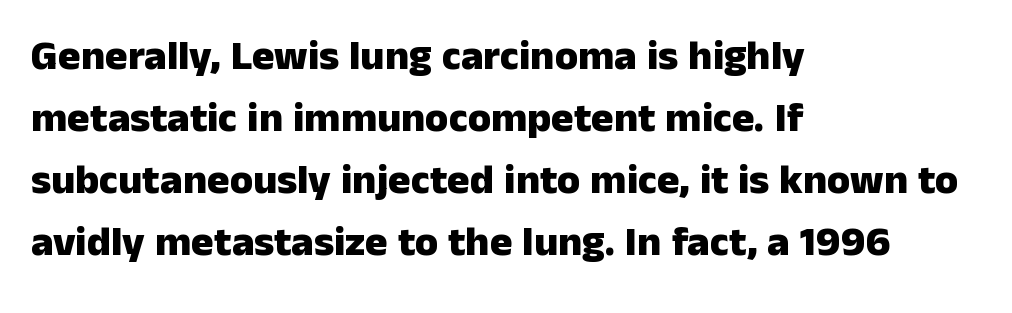
The image shows 42 px heavy sans-serif type, upright; set left-aligned, normal line spacing (1.48x), normal letter spacing, not underlined; low stroke contrast and a medium x-height.
